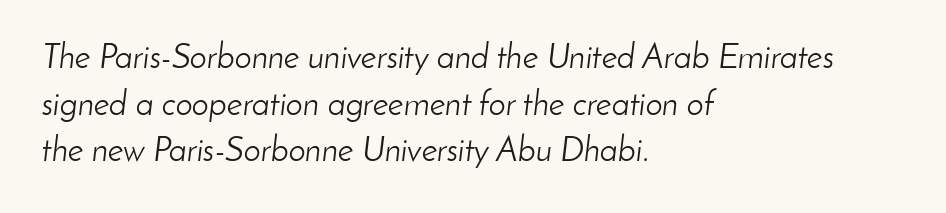
The image shows 34 px light type, italic (leaning right); set left-aligned, normal line spacing (1.37x), normal letter spacing, not underlined; low stroke contrast and a small x-height.
